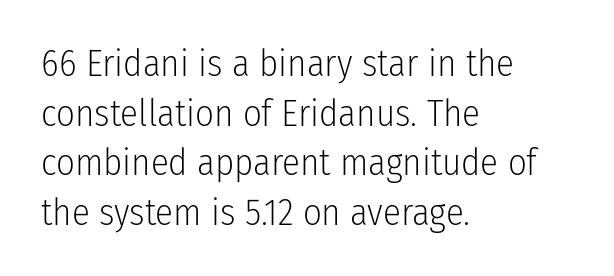
The image shows 37 px light, condensed sans-serif type, upright; set left-aligned, normal line spacing (1.34x), normal letter spacing, not underlined; low stroke contrast and a medium x-height.
